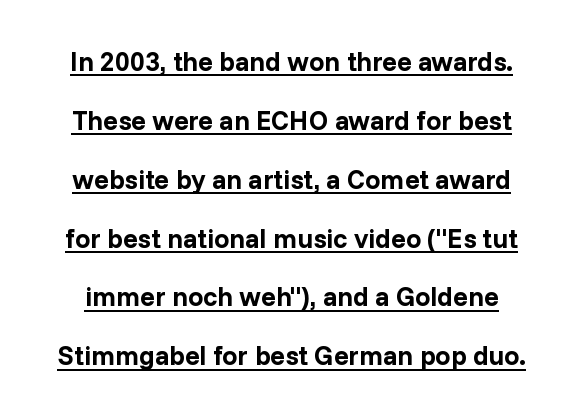
You'd pick this weight for a headline — it's a proper bold. Characters remain perfectly vertical along every line. Whoever set this chose breathing room over compactness in the vertical rhythm. Emphasis is given by a line drawn under the lettering. Between one letter and the next there's only the usual sliver of space.
